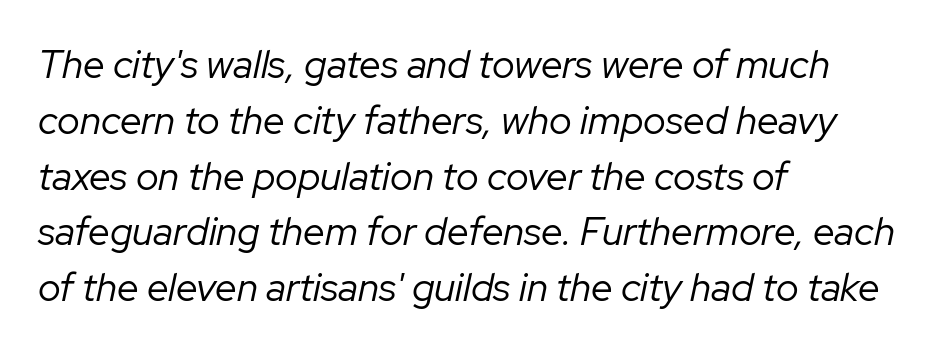
The image shows 39 px regular-weight type, italic (leaning right); set left-aligned, normal line spacing (1.43x), normal letter spacing, not underlined; low stroke contrast and a medium x-height.
